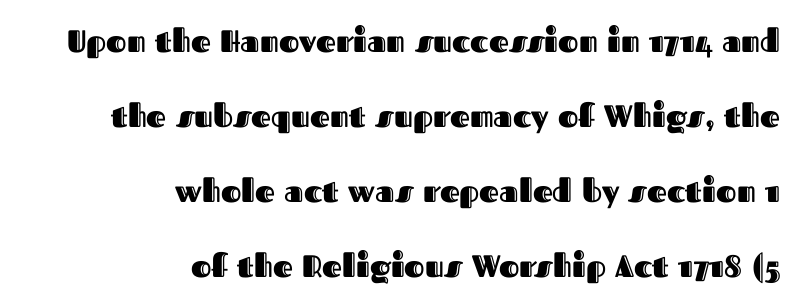
Q: Is the text italic (slanted)? A: No, it is upright.
Q: Is the text underlined? A: No.
Q: How is the paragraph aligned? A: Right-aligned.
Q: Is the spacing between letters normal or unusually wide? A: Normal.
Q: Is the spacing between lines tight, normal or loose? A: Loose.
Q: Width (condensed, normal, or wide)? A: Normal.
Q: x-height? A: Medium.
Q: Monospaced? A: No.
